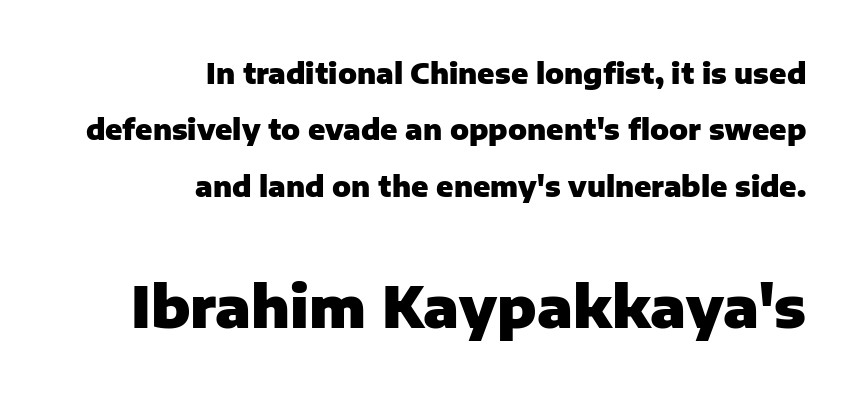
The image shows 57 px heavy sans-serif type, upright; set right-aligned, loose line spacing (2.01x), normal letter spacing, not underlined; the second (bottom) block is 2.04x larger; low stroke contrast and a medium x-height.
